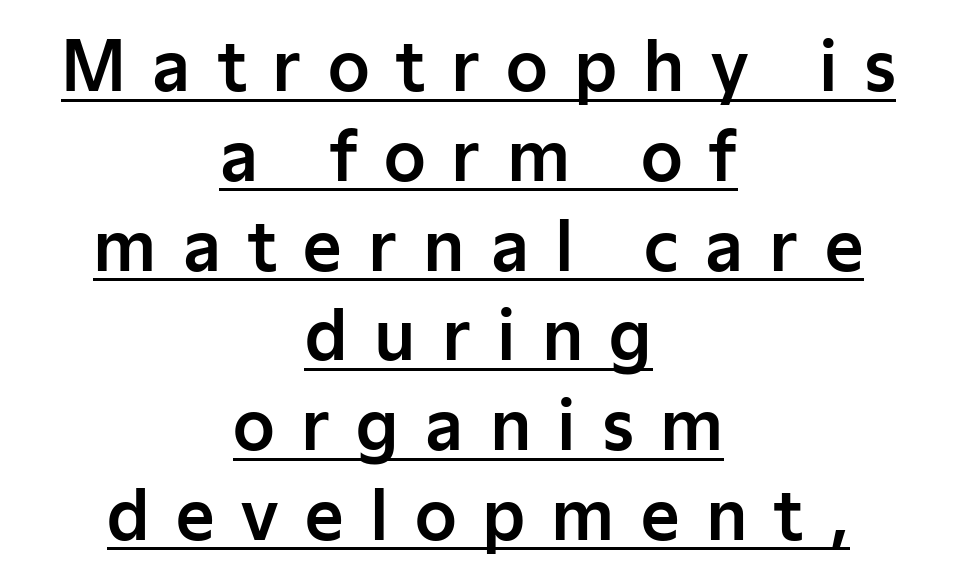
Q: Is the text italic (slanted)? A: No, it is upright.
Q: Is the typeface a serif or a sans-serif typeface? A: Sans-serif.
Q: Is the text underlined? A: Yes.
Q: How is the paragraph aligned? A: Centered.
Q: Is the spacing between letters normal or unusually wide? A: Unusually wide.
Q: Is the spacing between lines tight, normal or loose? A: Normal.
Q: Width (condensed, normal, or wide)? A: Normal.
Q: Stroke contrast? A: Low.
Q: x-height? A: Medium.
Q: Monospaced? A: No.
